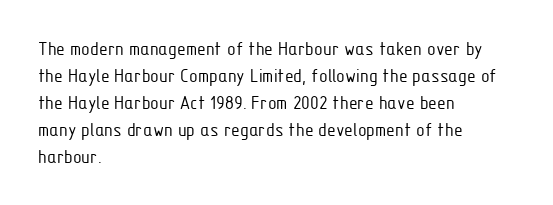
The image shows 20 px text type, upright; set left-aligned, normal line spacing (1.35x), normal letter spacing, not underlined.
